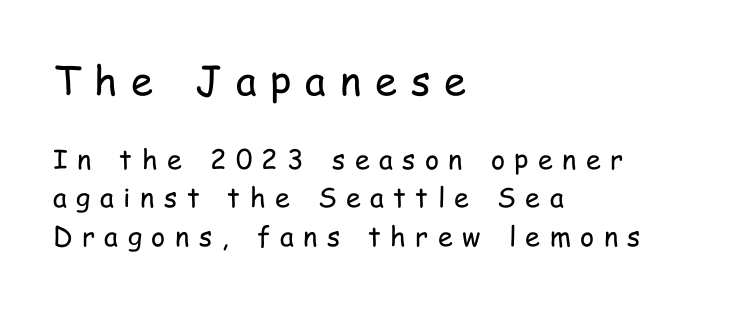
Q: Is the text bold? A: No.
Q: Is the text italic (slanted)? A: No, it is upright.
Q: Is the typeface a serif or a sans-serif typeface? A: Sans-serif.
Q: Is the text underlined? A: No.
Q: How is the paragraph aligned? A: Left-aligned.
Q: Is the spacing between letters normal or unusually wide? A: Unusually wide.
Q: Is the spacing between lines tight, normal or loose? A: Normal.
Q: Which block of text is set in a larger size, the first (top) or the second (bottom)? A: The first (top) one.
Q: Width (condensed, normal, or wide)? A: Condensed.
Q: Stroke contrast? A: Low.
Q: x-height? A: Medium.
Q: Monospaced? A: No.
